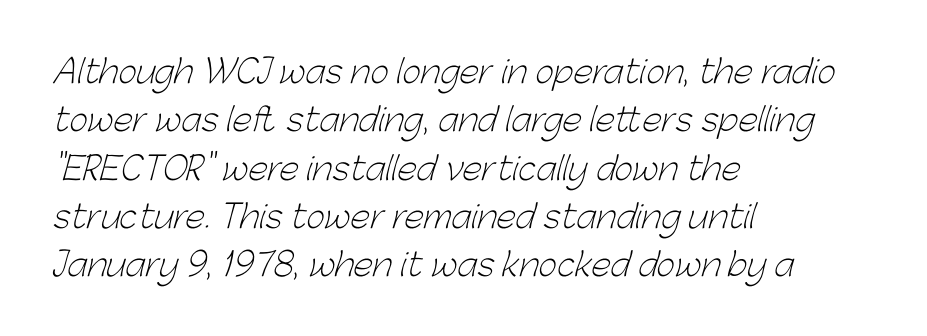
A typesetter would call this proportional, since set widths differ per character. Line starts are locked; line ends wander. Letter spacing: default. Glance below the letters and you will spot only blank space.
